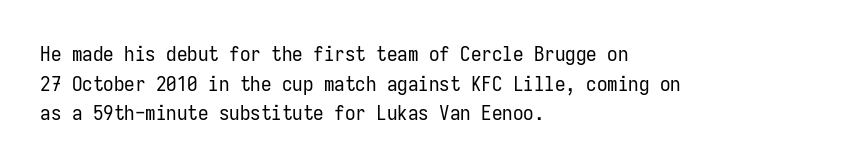
The image shows 21 px text type, upright; set left-aligned, normal line spacing (1.41x), normal letter spacing, not underlined.
